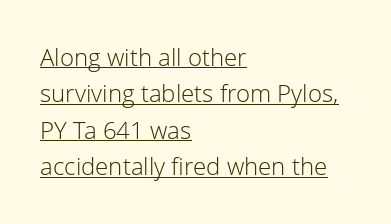
The image shows 24 px text type, upright; set left-aligned, normal line spacing (1.52x), normal letter spacing, underlined.
